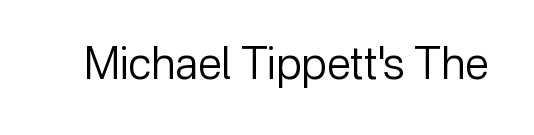
A roman cut, with each character standing at attention. Spacing between characters is what you'd get straight out of the box. A typesetter would call this proportional, since set widths differ per character. Check where the strokes stop: nothing finishes them off — pure sans.
